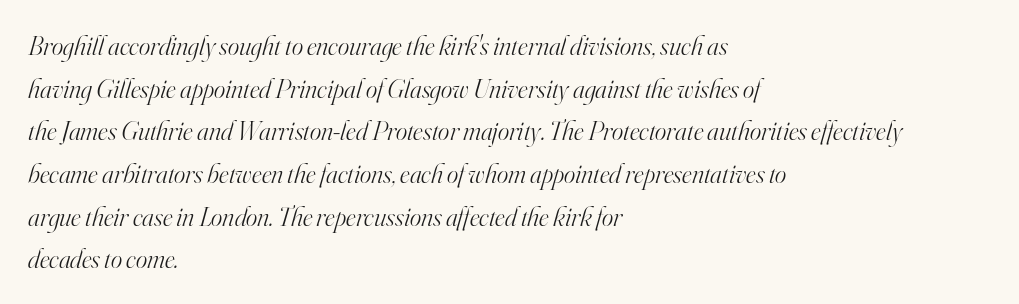
Q: Is the text bold? A: No.
Q: Is the text italic (slanted)? A: Yes, it leans right by about 16 degrees.
Q: Is the text underlined? A: No.
Q: How is the paragraph aligned? A: Left-aligned.
Q: Is the spacing between letters normal or unusually wide? A: Normal.
Q: Is the spacing between lines tight, normal or loose? A: Normal.
